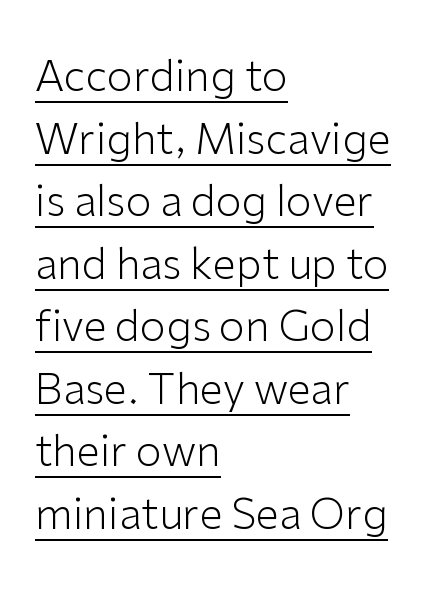
The image shows 42 px light sans-serif type, upright; set left-aligned, normal line spacing (1.49x), normal letter spacing, underlined; low stroke contrast and a medium x-height.
